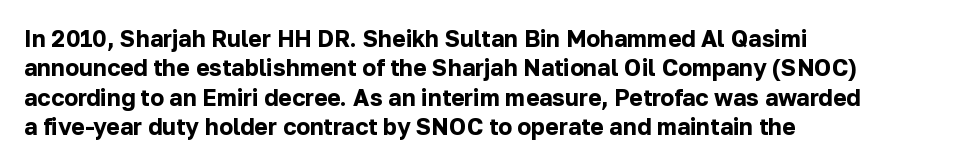
In terms of posture, this sample is upright. Whoever set this chose a conventional vertical rhythm. The space directly below the letters is spotless. A typesetter would call this zero additional tracking.
